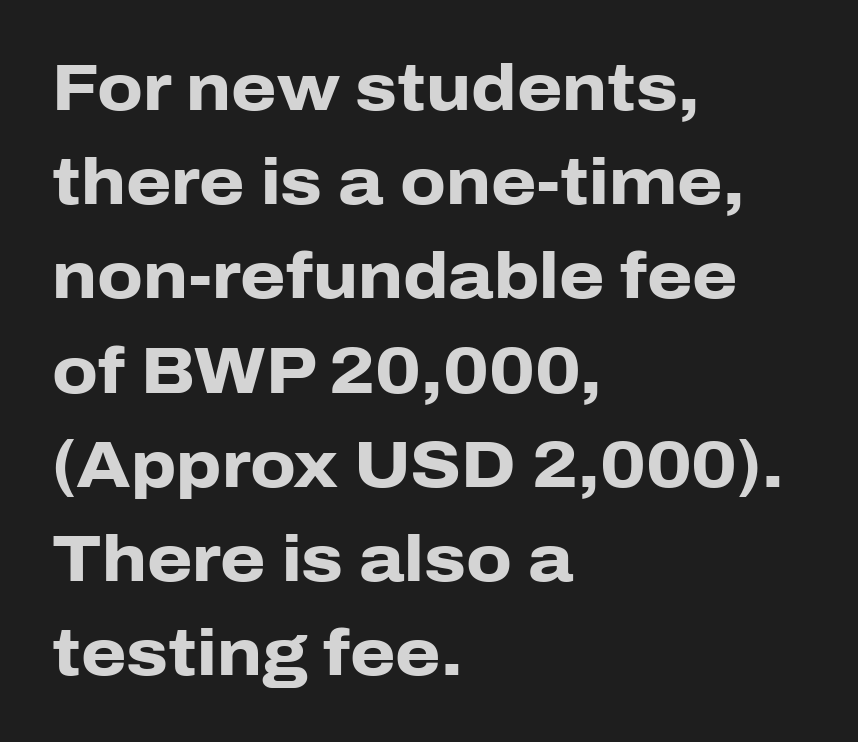
{"serif": "no", "italic": "no", "bold": "yes", "weight": "heavy", "width": "normal", "stroke_contrast": "low", "x_height": "medium", "monospaced": "no", "underline": "no", "align": "left", "line_spacing": "normal", "line_spacing_ratio": 1.45, "letter_spacing": "normal", "letter_spacing_em": 0.0, "glyph_px": 65}
